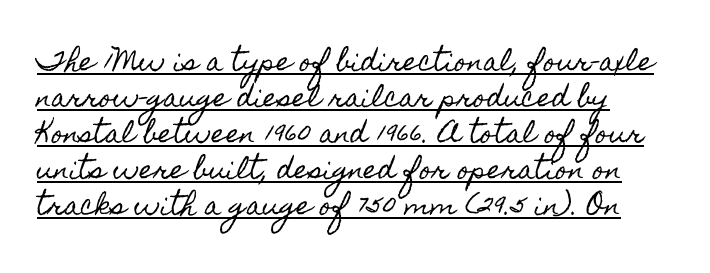
The image shows 25 px text type; set normal line spacing (1.44x), normal letter spacing, underlined.
